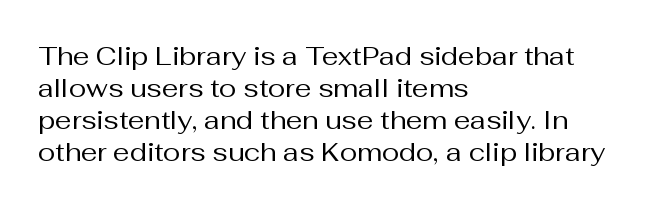
{"italic": "no", "bold": "no", "underline": "no", "align": "left", "line_spacing_ratio": 1.23, "letter_spacing": "normal", "letter_spacing_em": 0.0, "glyph_px": 26}
